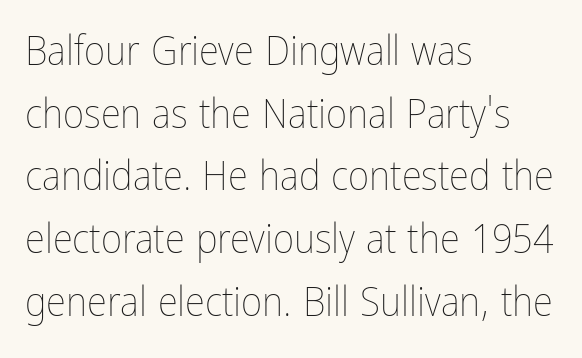
{"italic": "no", "bold": "no", "weight": "thin", "width": "condensed", "stroke_contrast": "low", "x_height": "medium", "monospaced": "no", "underline": "no", "align": "left", "line_spacing": "normal", "line_spacing_ratio": 1.53, "letter_spacing": "normal", "letter_spacing_em": 0.0, "glyph_px": 41}
